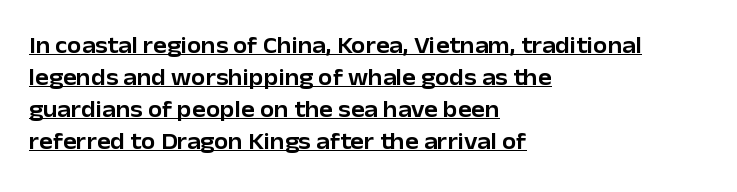
Summary of vertical rhythm: regular, with standard interline spacing. Compared with typical body copy, the letter spacing here is the same. Rendered with straight, roman letterforms. The rag falls on the right side of this text block.
